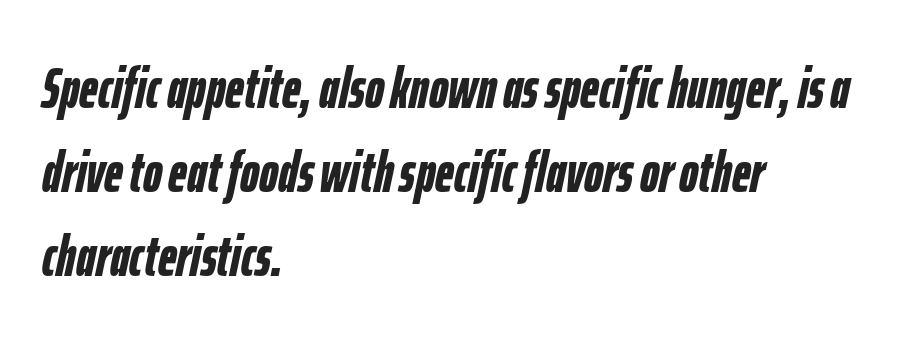
As a designer I'd log this as weight 700, bold. The space between consecutive lines is moderate. A typesetter would mark this as italic. The letters advance in unequal steps, a hallmark of proportional type. Tracking value appears to be zero — textbook default spacing. Visually the block forms a straight wall on the left and a jagged coastline on the right.
